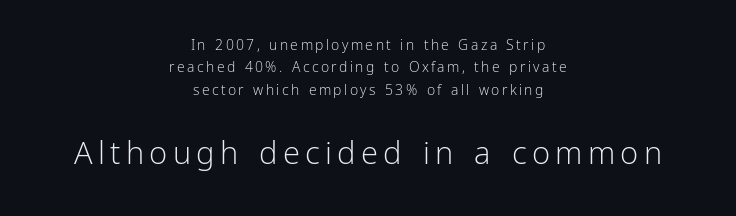
{"serif": "no", "italic": "no", "bold": "no", "weight": "light", "width": "normal", "stroke_contrast": "low", "x_height": "medium", "monospaced": "no", "underline": "no", "align": "center", "line_spacing": "normal", "line_spacing_ratio": 1.59, "larger_block": "second", "size_ratio": 2.21, "glyph_px": 31}
